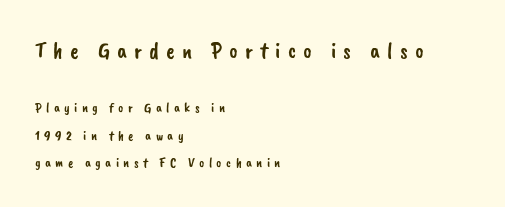
{"underline": "no", "align": "left", "line_spacing": "loose", "line_spacing_ratio": 1.95, "letter_spacing": "wide", "letter_spacing_em": 0.31, "larger_block": "first", "size_ratio": 1.64, "glyph_px": 23}
